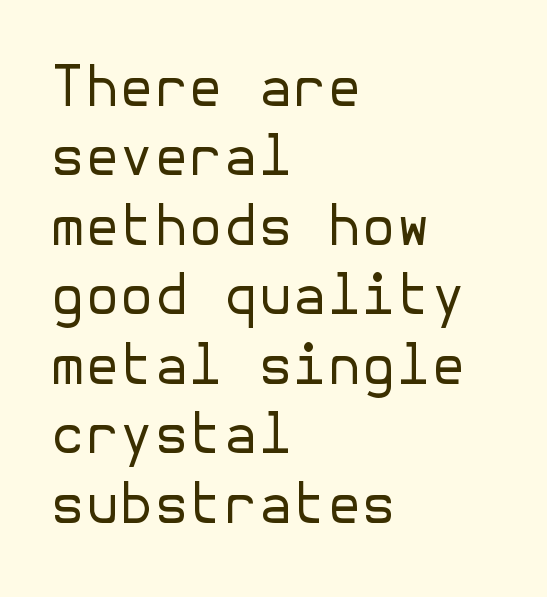
The image shows 56 px regular-weight sans-serif type, upright; set left-aligned, line spacing 1.24x, normal letter spacing, not underlined; low stroke contrast and a medium x-height.
